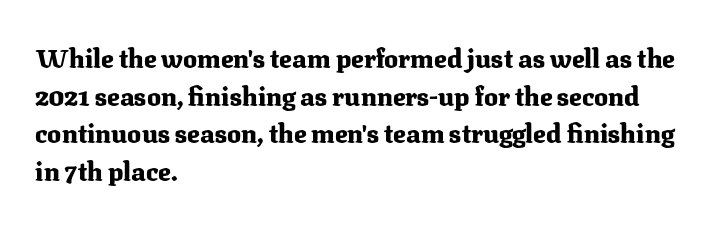
{"italic": "no", "bold": "yes", "underline": "no", "align": "left", "line_spacing": "normal", "line_spacing_ratio": 1.45, "letter_spacing": "normal", "letter_spacing_em": 0.0, "glyph_px": 26}
